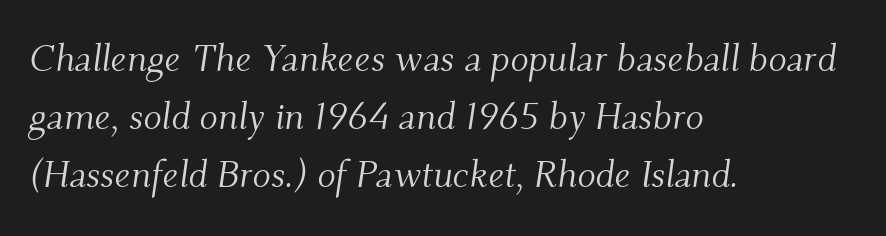
The image shows 38 px light serif type, italic (leaning right); set left-aligned, normal line spacing (1.53x), normal letter spacing, not underlined; medium stroke contrast and a small x-height.
